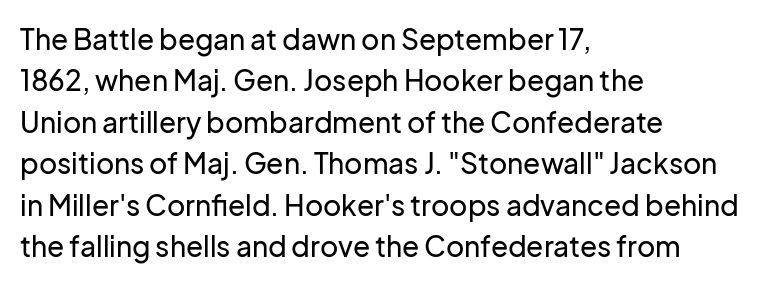
Q: Is the text italic (slanted)? A: No, it is upright.
Q: Is the typeface a serif or a sans-serif typeface? A: Sans-serif.
Q: Is the text underlined? A: No.
Q: How is the paragraph aligned? A: Left-aligned.
Q: Is the spacing between letters normal or unusually wide? A: Normal.
Q: Is the spacing between lines tight, normal or loose? A: Normal.
Q: Width (condensed, normal, or wide)? A: Normal.
Q: Stroke contrast? A: Low.
Q: x-height? A: Medium.
Q: Monospaced? A: No.
